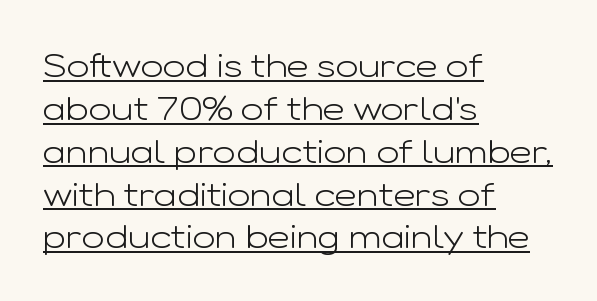
The image shows 34 px light, wide sans-serif type, upright; set left-aligned, normal line spacing (1.26x), normal letter spacing, underlined; low stroke contrast and a medium x-height.
